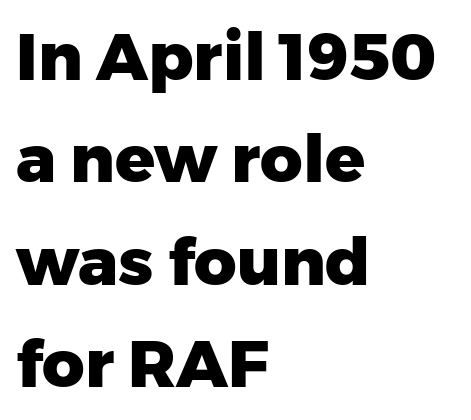
The image shows 66 px heavy sans-serif type, upright; set left-aligned, normal line spacing (1.55x), normal letter spacing, not underlined; low stroke contrast and a medium x-height.
